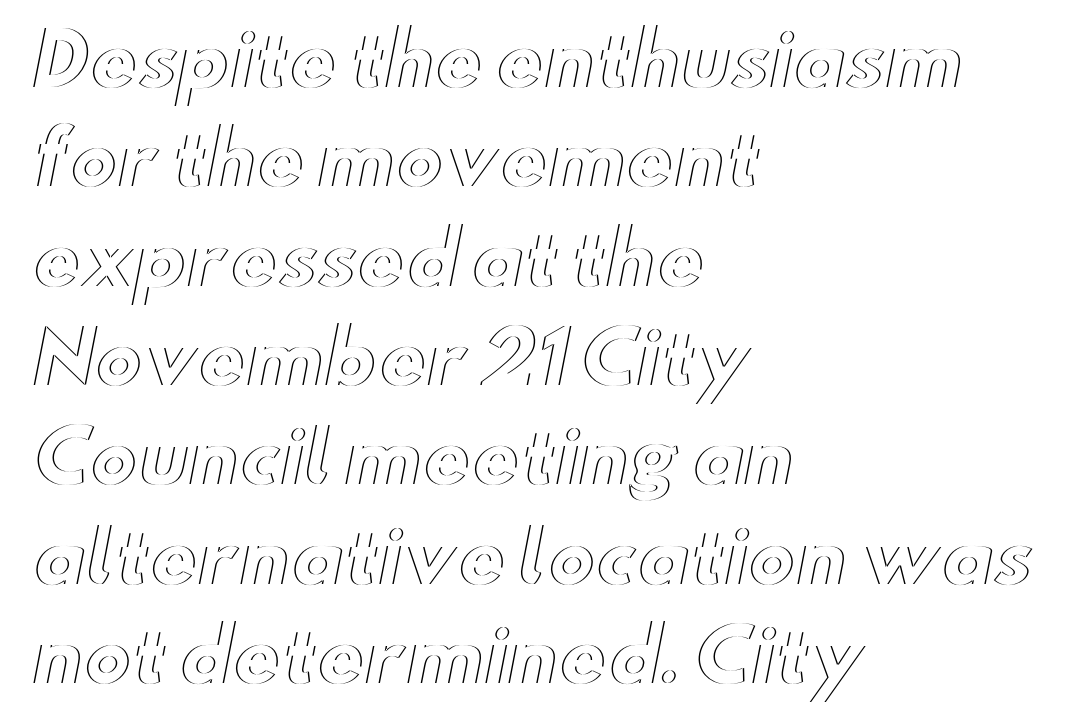
{"width": "wide", "x_height": "small", "monospaced": "no", "underline": "no", "align": "left", "line_spacing": "normal", "line_spacing_ratio": 1.38, "letter_spacing": "normal", "letter_spacing_em": 0.0, "glyph_px": 72}
